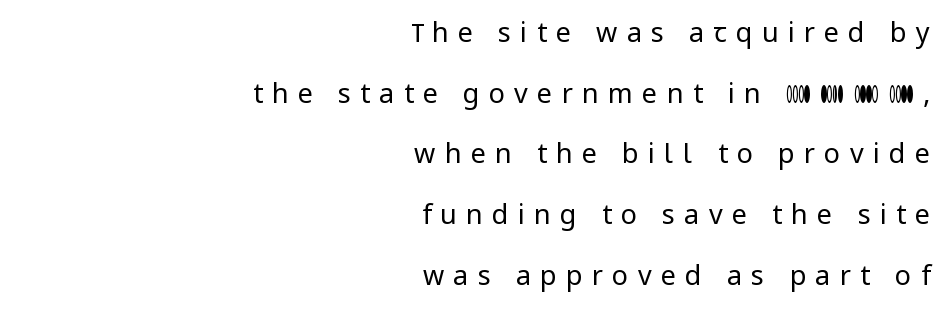
{"italic": "no", "bold": "no", "underline": "no", "align": "right", "line_spacing": "loose", "line_spacing_ratio": 2.25, "letter_spacing": "wide", "letter_spacing_em": 0.34, "glyph_px": 27}
